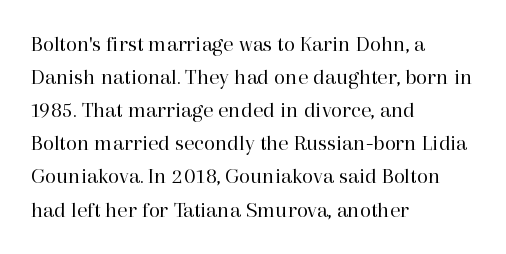
Q: Is the text bold? A: No.
Q: Is the text italic (slanted)? A: No, it is upright.
Q: Is the text underlined? A: No.
Q: How is the paragraph aligned? A: Left-aligned.
Q: Is the spacing between letters normal or unusually wide? A: Normal.
Q: Is the spacing between lines tight, normal or loose? A: Normal.
